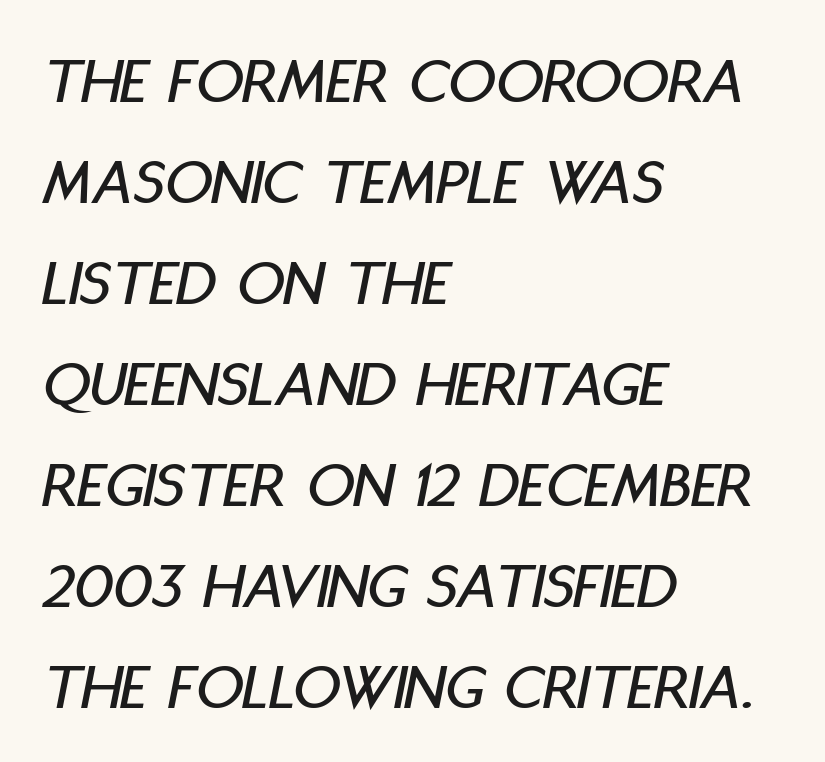
The words here are not underlined. Every character sits at an angle, as italics do. Line spacing here is normal. Left-aligned paragraph, ragged on the right. You could call the tracking neutral — neither tight nor loose. The face used here is proportionally spaced, like ordinary book or web type.
